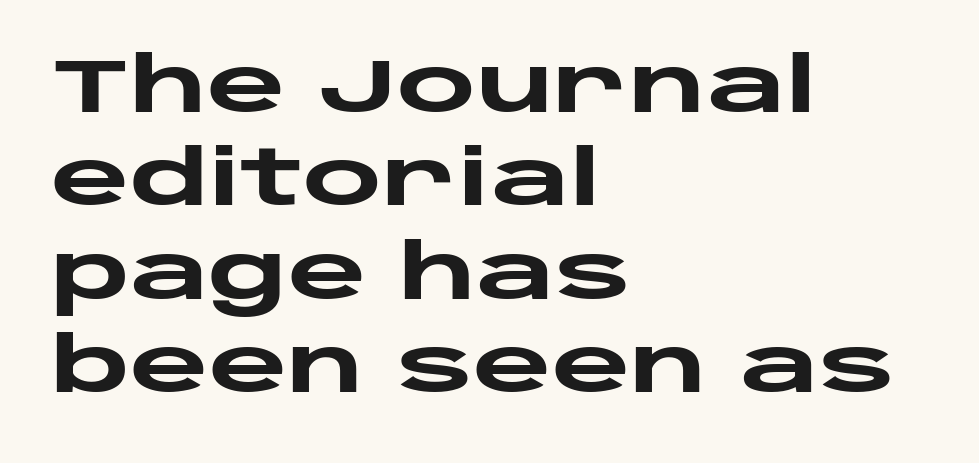
Q: Is the text bold? A: Yes.
Q: Is the text italic (slanted)? A: No, it is upright.
Q: Is the typeface a serif or a sans-serif typeface? A: Sans-serif.
Q: Is the text underlined? A: No.
Q: How is the paragraph aligned? A: Left-aligned.
Q: Is the spacing between letters normal or unusually wide? A: Normal.
Q: Width (condensed, normal, or wide)? A: Wide.
Q: Stroke contrast? A: Low.
Q: x-height? A: Large.
Q: Monospaced? A: No.
